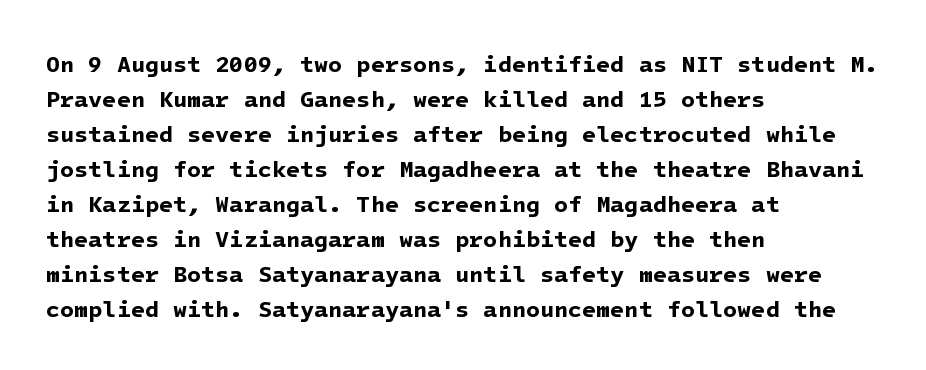
The image shows 23 px bold type; set left-aligned, normal line spacing (1.52x), normal letter spacing, not underlined.
